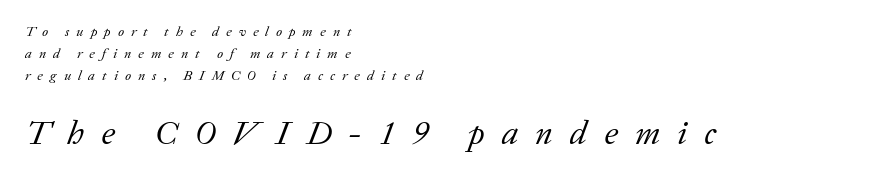
Spacing between characters has been opened up far beyond the box default. Honestly, there is no underline to notice here at all. No chunkiness to these letters — they're not bold. Do the characters align in a grid? No, the font is proportional. Compared with typical paragraphs, the rows here are spaced about the same. Scale increases going downward across the two blocks.
